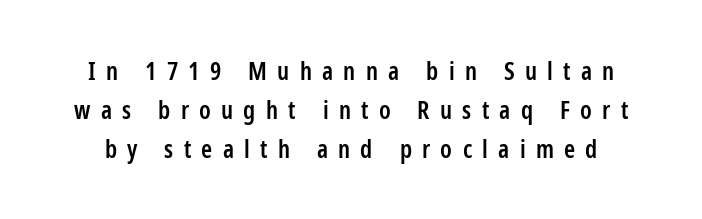
The image shows 25 px text type, upright; set normal line spacing (1.56x), unusually wide letter spacing (+0.41 em), not underlined.
